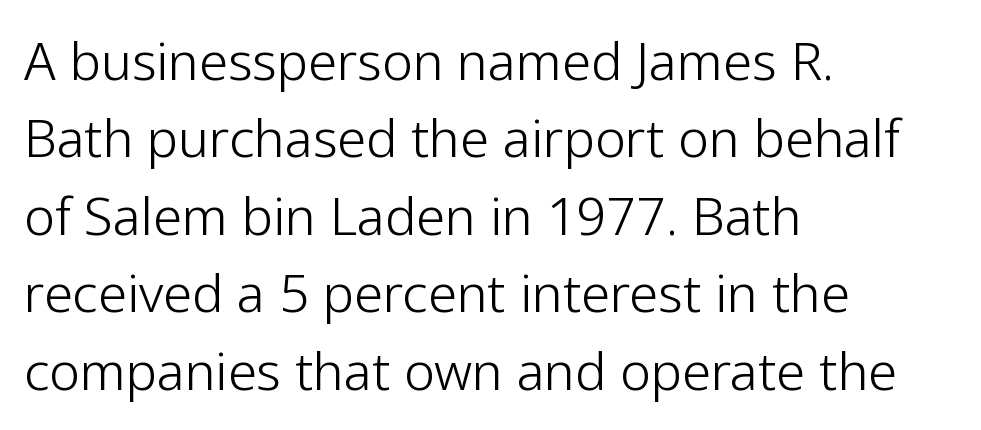
The image shows 52 px light sans-serif type, upright; set left-aligned, normal line spacing (1.49x), normal letter spacing, not underlined; low stroke contrast and a medium x-height.
